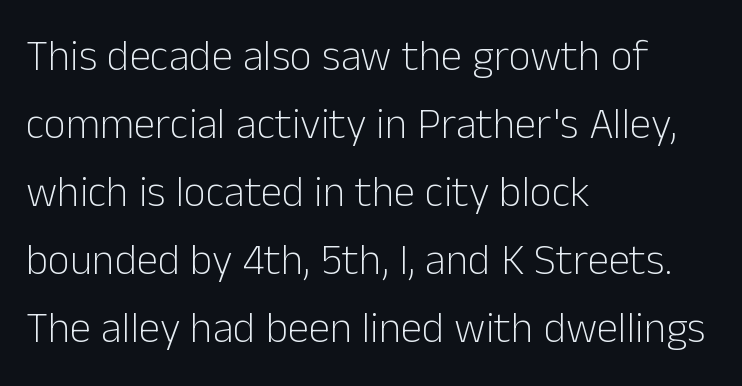
{"serif": "no", "italic": "no", "bold": "no", "weight": "light", "width": "normal", "stroke_contrast": "low", "x_height": "medium", "monospaced": "no", "underline": "no", "align": "left", "line_spacing": "normal", "line_spacing_ratio": 1.58, "letter_spacing": "normal", "letter_spacing_em": 0.0, "glyph_px": 43}
